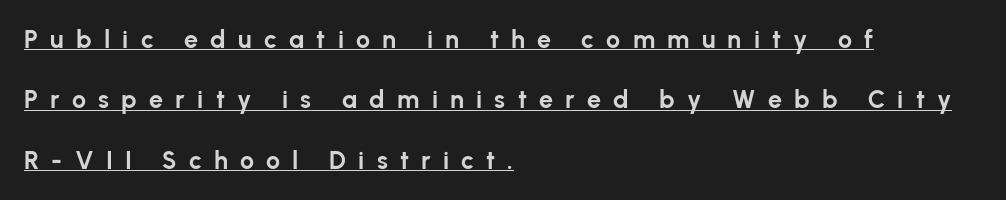
A roman cut, with each character standing at attention. The letters are bold, with thick, heavy strokes. A typographer would call this underscored text. The gaps between neighbouring characters are conspicuously large. The setting favours the left margin, as ordinary paragraphs usually do.
